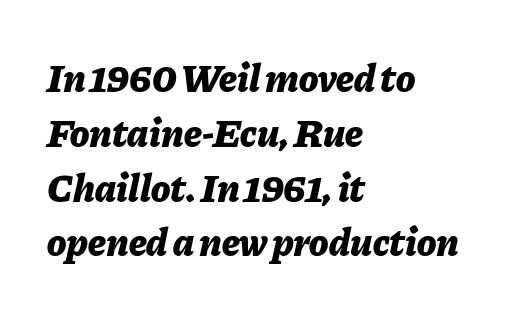
The image shows 40 px bold type, italic (leaning right); set left-aligned, normal line spacing (1.37x), normal letter spacing, not underlined; low stroke contrast and a medium x-height.
